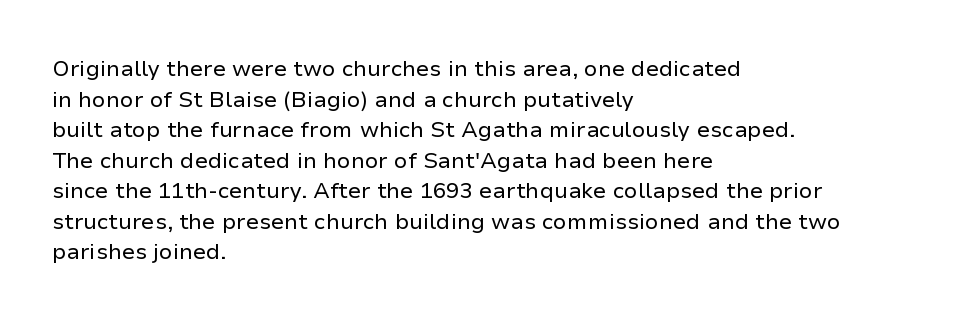
The image shows 22 px text type, upright; set left-aligned, normal line spacing (1.39x), normal letter spacing, not underlined.
